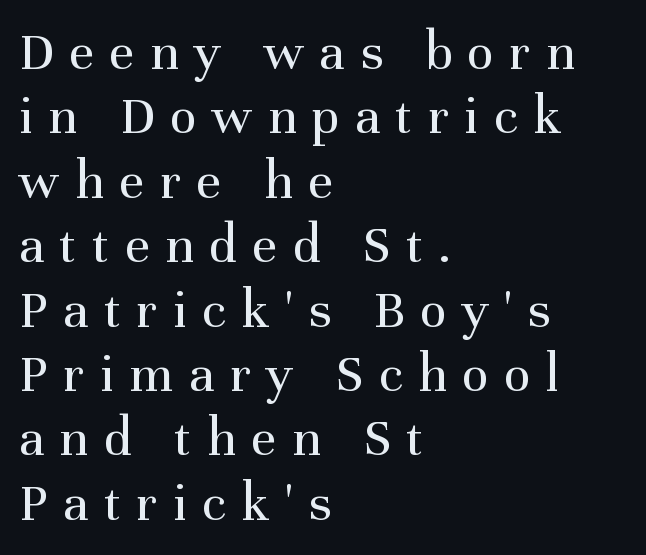
{"serif": "yes", "italic": "no", "bold": "no", "weight": "regular", "width": "normal", "stroke_contrast": "medium", "x_height": "medium", "monospaced": "no", "underline": "no", "align": "left", "line_spacing": "tight", "line_spacing_ratio": 1.15, "letter_spacing": "wide", "letter_spacing_em": 0.27, "glyph_px": 56}
